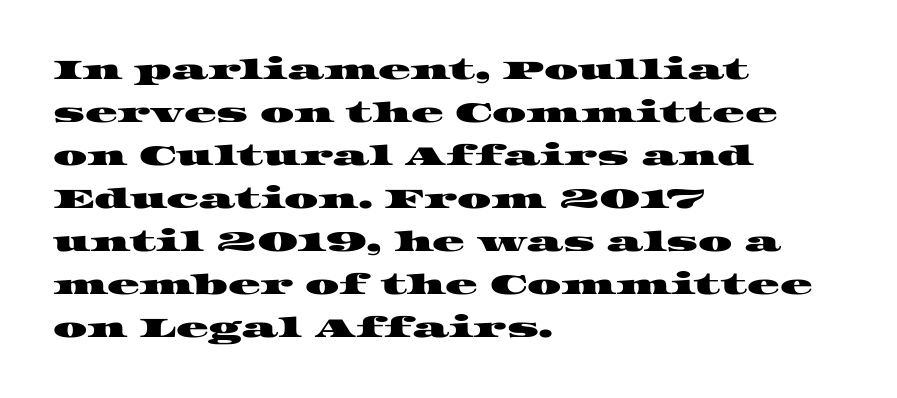
Q: Is the text underlined? A: No.
Q: How is the paragraph aligned? A: Left-aligned.
Q: Is the spacing between letters normal or unusually wide? A: Normal.
Q: Is the spacing between lines tight, normal or loose? A: Normal.
